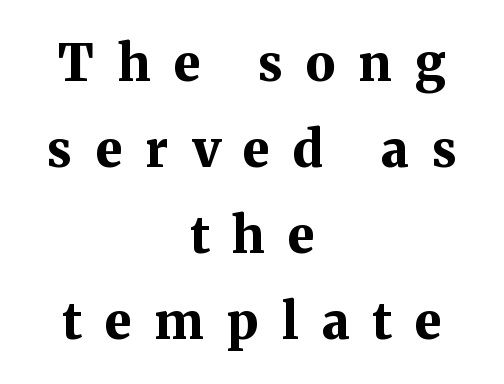
The image shows 50 px bold serif type, upright; set centered, line spacing 1.72x, unusually wide letter spacing (+0.47 em), not underlined; medium stroke contrast and a medium x-height.
